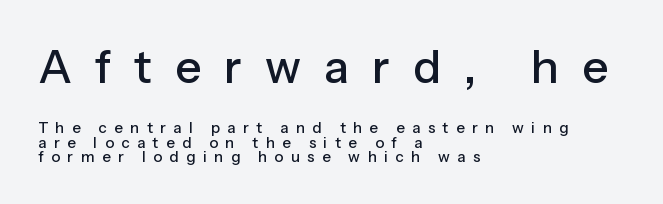
Loose tracking; the words dissolve into strings of separated letters. These two chunks differ in scale, with the top chunk taking the larger measure. Check the space under the baseline: it is left empty. These lines are rendered in a variable-pitch font. Rendered with straight, roman letterforms. A sans-serif font was chosen for this passage.
